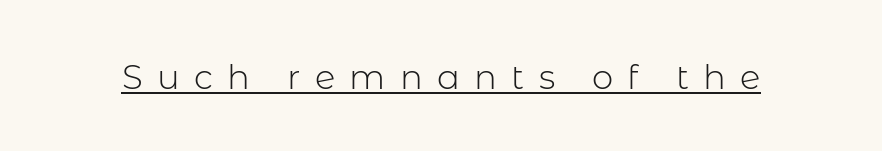
Tracking value appears strongly positive — letters spread wide. Stems here are at most as thick as an everyday book face. Varying glyph widths throughout — classic text-font behaviour. Is this a sans? Yes — the strokes have no serifs. Italic? Not at all — the glyphs are vertical. You can see a thin bar hugging the bottom of the glyphs.
